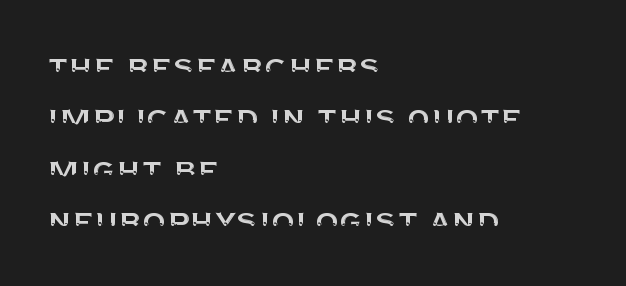
The image shows 38 px sans-serif type, upright; set left-aligned, normal line spacing (1.35x), normal letter spacing, not underlined; medium stroke contrast and a large x-height.
